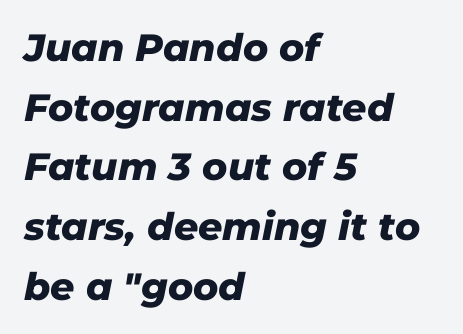
Q: Is the text bold? A: Yes.
Q: Is the text italic (slanted)? A: Yes, it leans right by about 11 degrees.
Q: Is the text underlined? A: No.
Q: How is the paragraph aligned? A: Left-aligned.
Q: Is the spacing between letters normal or unusually wide? A: Normal.
Q: Is the spacing between lines tight, normal or loose? A: Normal.
Q: Width (condensed, normal, or wide)? A: Normal.
Q: Stroke contrast? A: Low.
Q: x-height? A: Medium.
Q: Monospaced? A: No.
